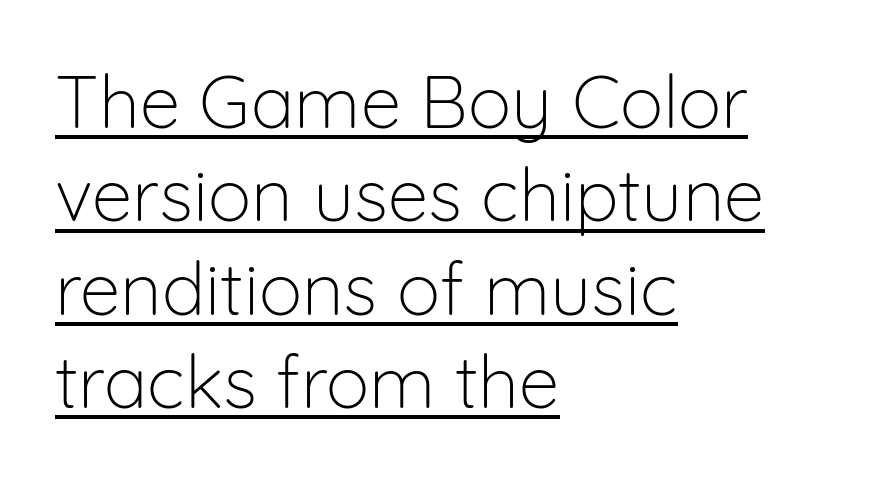
The glyphs in this specimen are sans serif. The lines in this sample share a left origin and differ only in where they stop. Is this a fixed-width face? No — the glyphs have proportional, varying widths. Notice how a bar underscores the lettering throughout.
